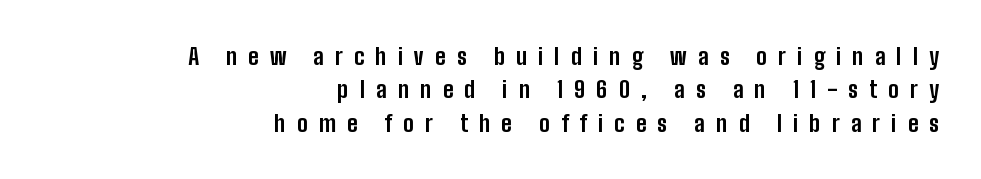
{"italic": "no", "bold": "yes", "underline": "no", "align": "right", "line_spacing": "normal", "line_spacing_ratio": 1.45, "letter_spacing": "wide", "letter_spacing_em": 0.48, "glyph_px": 23}
